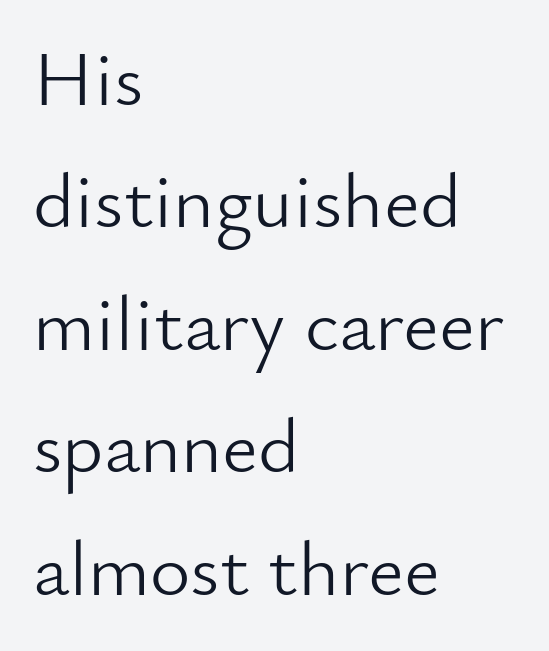
The image shows 78 px light sans-serif type, upright; set left-aligned, normal line spacing (1.57x), normal letter spacing, not underlined; low stroke contrast and a small x-height.
